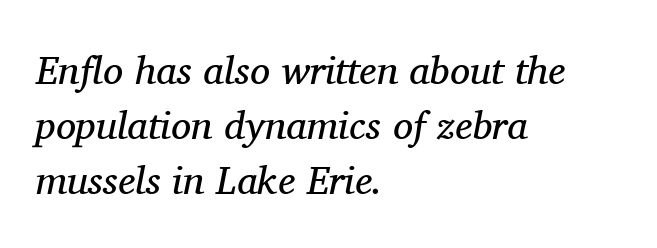
Q: Is the text bold? A: No.
Q: Is the text italic (slanted)? A: Yes, it leans right by about 11 degrees.
Q: Is the typeface a serif or a sans-serif typeface? A: Serif.
Q: Is the text underlined? A: No.
Q: How is the paragraph aligned? A: Left-aligned.
Q: Is the spacing between letters normal or unusually wide? A: Normal.
Q: Is the spacing between lines tight, normal or loose? A: Normal.
Q: Width (condensed, normal, or wide)? A: Normal.
Q: Stroke contrast? A: Medium.
Q: x-height? A: Medium.
Q: Monospaced? A: No.
